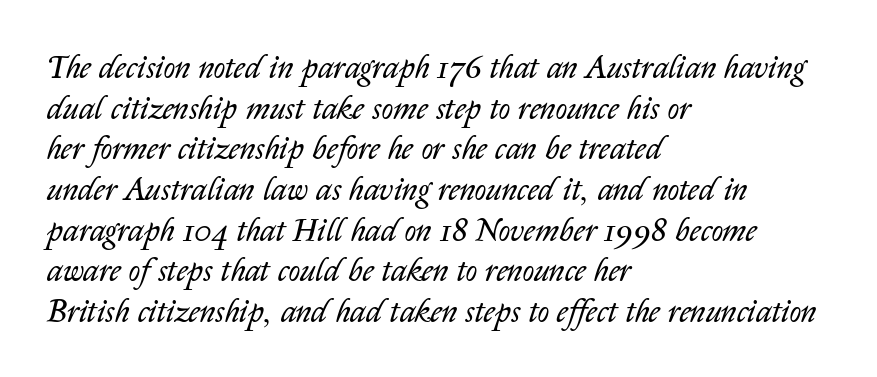
{"italic": "yes", "lean": "right", "slant_degrees": 14, "bold": "no", "weight": "regular", "width": "normal", "stroke_contrast": "low", "x_height": "medium", "monospaced": "no", "underline": "no", "align": "left", "line_spacing": "normal", "line_spacing_ratio": 1.27, "letter_spacing": "normal", "letter_spacing_em": 0.0, "glyph_px": 32}
